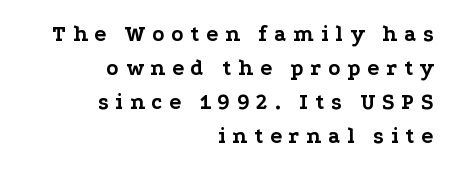
A clean baseline with only descenders dipping below it. Visually the block forms a straight wall on the right and a jagged coastline on the left. The type is letterspaced generously, with wide tracking. Each new line begins a customary step beneath the previous one. Look at the stroke-to-counter ratio: heavy, a bold. Designer's note — italics off, roman on.
